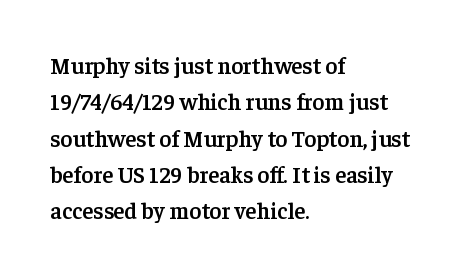
The paragraph shown leans on its left margin. Baseline-to-baseline distance is the conventional proportion of letter height. Check under the words: just untouched page. How are the letters spaced? Ordinarily, with no added tracking.
